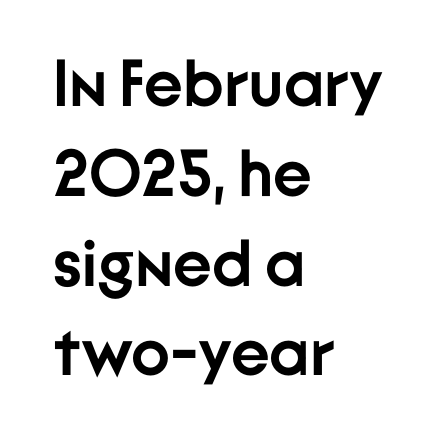
{"serif": "no", "italic": "no", "bold": "yes", "weight": "semibold", "width": "normal", "stroke_contrast": "low", "x_height": "medium", "monospaced": "no", "underline": "no", "align": "left", "line_spacing": "normal", "line_spacing_ratio": 1.36, "letter_spacing": "normal", "letter_spacing_em": 0.0, "glyph_px": 66}
